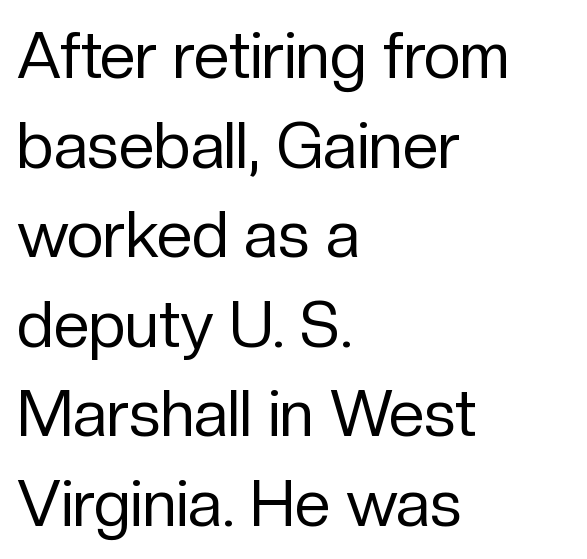
Notice how descenders clear the ascenders below comfortably — that's standard leading. Nothing heavy about these letters — not bold at all. A typesetter would call this zero additional tracking. Style check: upright. Character widths vary here, with narrow letters taking less room than wide ones.
